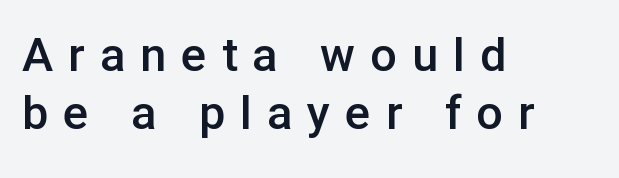
The image shows 47 px semibold sans-serif type, upright; set left-aligned, line spacing 1.24x, unusually wide letter spacing (+0.32 em), not underlined; low stroke contrast and a medium x-height.
